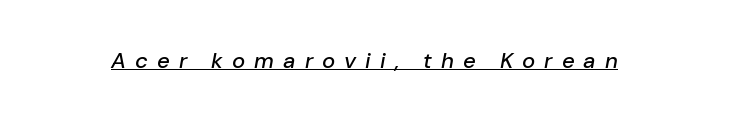
The image shows 22 px text type, italic (leaning right); set unusually wide letter spacing (+0.41 em), underlined.
